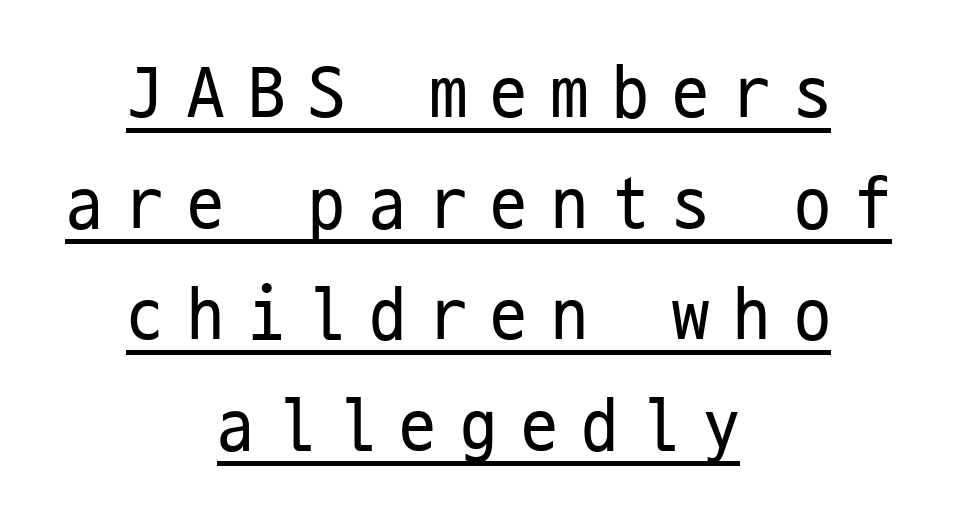
The image shows 74 px regular-weight, condensed sans-serif type, upright, monospaced; set centered, normal line spacing (1.5x), unusually wide letter spacing (+0.32 em), underlined; low stroke contrast and a medium x-height.
